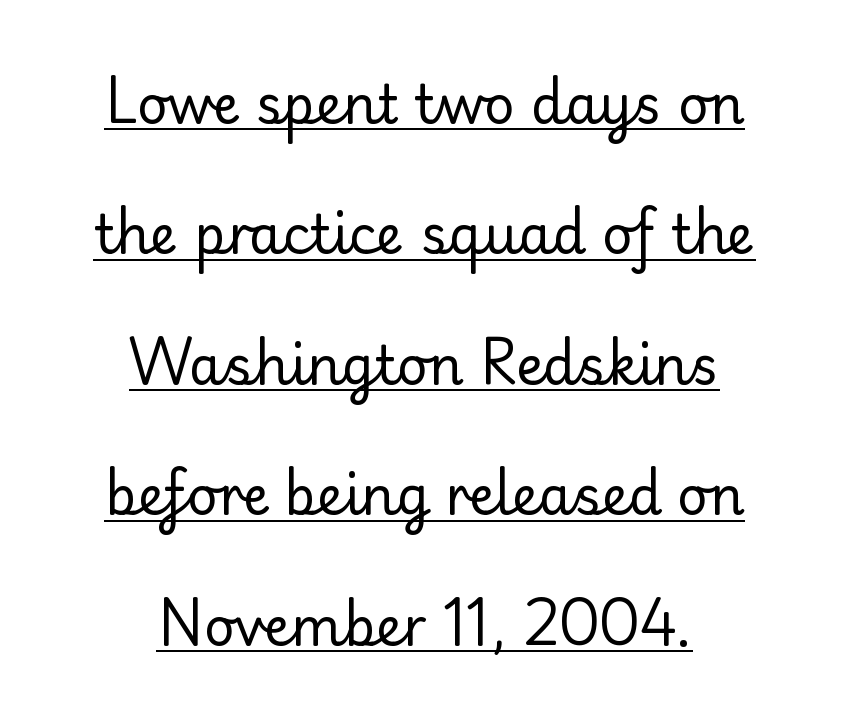
Q: Is the text bold? A: No.
Q: Is the text italic (slanted)? A: No, it is upright.
Q: Is the typeface a serif or a sans-serif typeface? A: Sans-serif.
Q: Is the text underlined? A: Yes.
Q: How is the paragraph aligned? A: Centered.
Q: Is the spacing between letters normal or unusually wide? A: Normal.
Q: Is the spacing between lines tight, normal or loose? A: Loose.
Q: Width (condensed, normal, or wide)? A: Normal.
Q: Stroke contrast? A: Low.
Q: x-height? A: Small.
Q: Monospaced? A: No.
